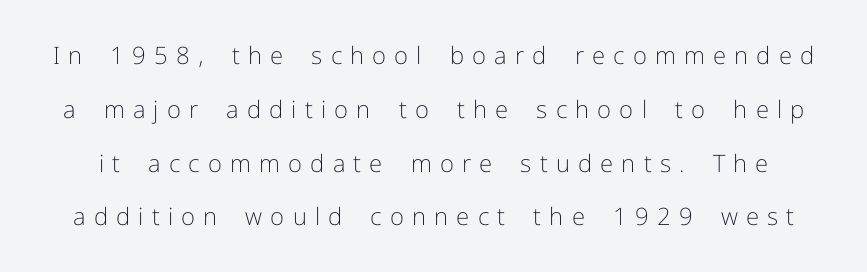
The font's upright variant was chosen for this text. Each stroke keeps to a modest, everyday thickness or less. Glance below the letters and you will spot only blank space. Loosely led — the rows are spread out. Characters follow at a spacing far wider than the type designer built in.
